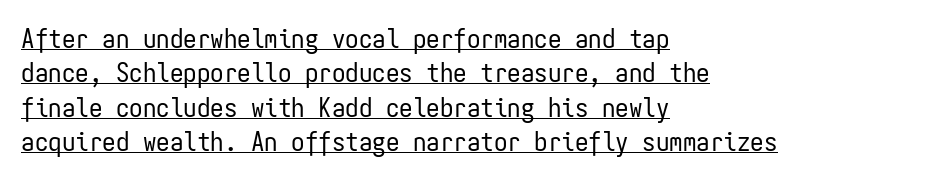
No italicization has been applied; the sample stays upright. This sample is left-justified, so line endings fall wherever the words run out. Whoever set this chose a conventional vertical rhythm. Weight class: somewhere from thin through regular.
